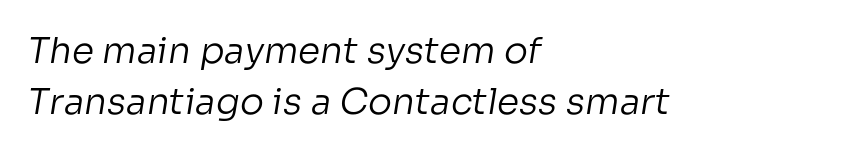
Leftover space on each line is placed entirely after the last word. The font family rendered here belongs to the sans-serif group. Regular leading. The gap between lines stays unmarked. The letterforms sit at book weight or below. Nobody touched the tracking dial on this one.
